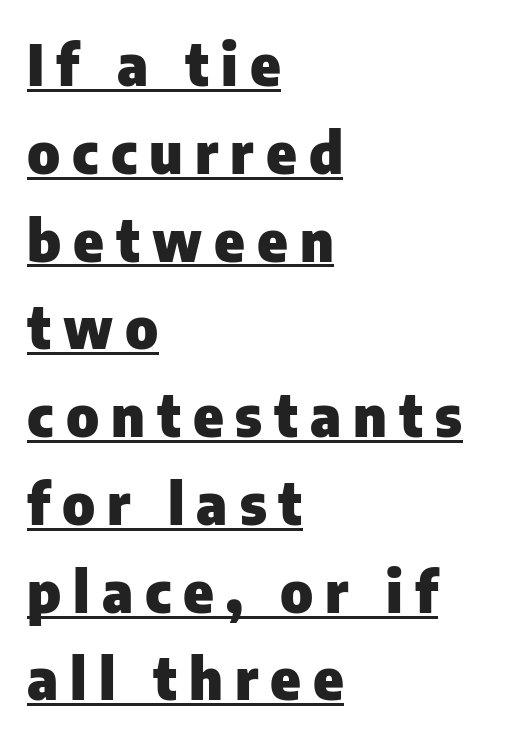
Horizontally, the lines are justified to the leading edge only. The typesetting leans heavy: a genuine bold. Notice how the stems are strictly vertical — no italics here. Every word sits above its own underline. Looks like regular typesetting: each glyph gets only the width it needs. Unlike a traditional serif, this face leaves its strokes unadorned.
